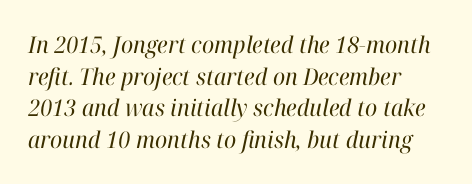
Q: Is the text bold? A: No.
Q: Is the text italic (slanted)? A: Yes, it leans right by about 12 degrees.
Q: Is the text underlined? A: No.
Q: How is the paragraph aligned? A: Left-aligned.
Q: Is the spacing between letters normal or unusually wide? A: Normal.
Q: Is the spacing between lines tight, normal or loose? A: Normal.
